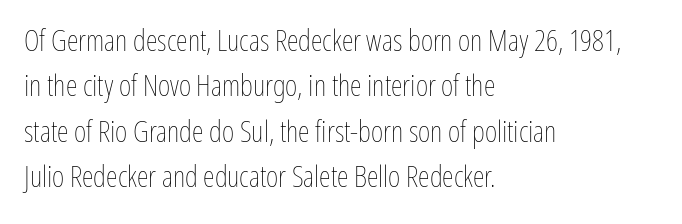
{"italic": "no", "bold": "no", "weight": "thin", "width": "condensed", "stroke_contrast": "low", "x_height": "medium", "monospaced": "no", "underline": "no", "align": "left", "line_spacing": "normal", "line_spacing_ratio": 1.51, "letter_spacing": "normal", "letter_spacing_em": 0.0, "glyph_px": 30}
